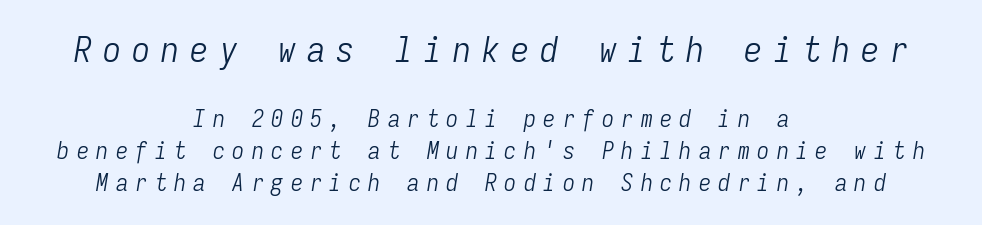
Short and long lines alike share a common midpoint. The gap between lines stays unmarked. There's an unmistakable incline to the writing here. Monospaced: the letters line up in strict vertical columns. Weight: in the light-to-regular range.
